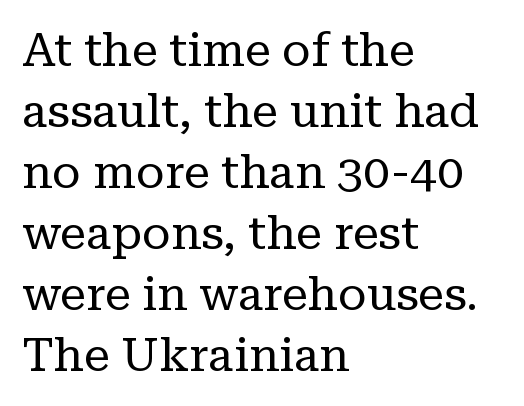
Regarding serifs, this sample has them. Does extra space separate the letters? No, they use regular spacing. Here the designer chose a conventional face with non-uniform glyph widths. Heft: none added — not bold. The strip under each line holds only bare page.
